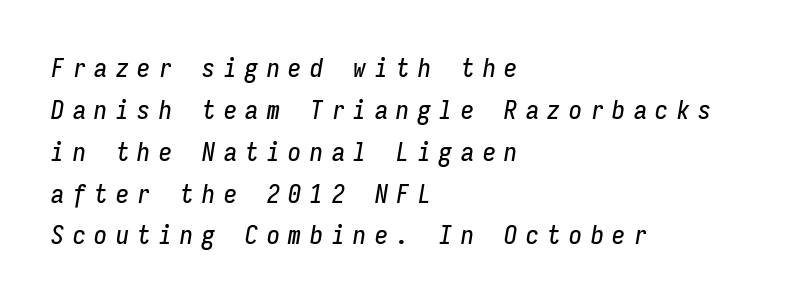
The image shows 26 px text type, italic (leaning right); set left-aligned, normal line spacing (1.61x), unusually wide letter spacing (+0.33 em), not underlined.
